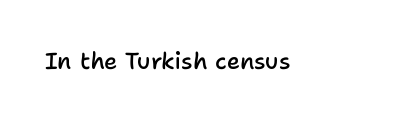
{"italic": "no", "bold": "semi", "underline": "no", "letter_spacing": "normal", "letter_spacing_em": 0.0, "glyph_px": 23}
